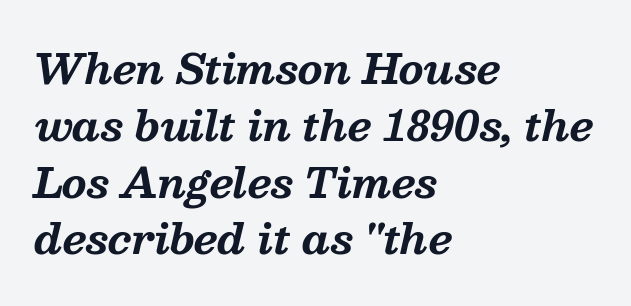
Q: Is the text bold? A: Yes.
Q: Is the text italic (slanted)? A: Yes, it leans right by about 13 degrees.
Q: Is the typeface a serif or a sans-serif typeface? A: Serif.
Q: Is the text underlined? A: No.
Q: How is the paragraph aligned? A: Left-aligned.
Q: Is the spacing between letters normal or unusually wide? A: Normal.
Q: Is the spacing between lines tight, normal or loose? A: Normal.
Q: Width (condensed, normal, or wide)? A: Normal.
Q: Stroke contrast? A: Medium.
Q: x-height? A: Medium.
Q: Monospaced? A: No.
